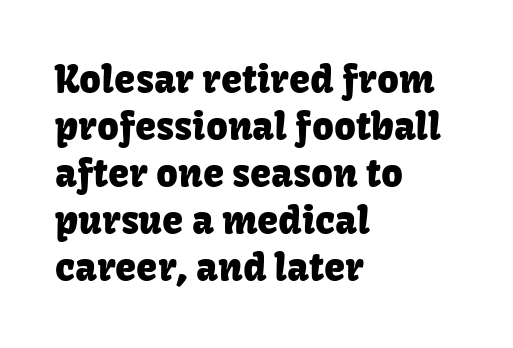
{"serif": "no", "italic": "no", "width": "normal", "stroke_contrast": "low", "x_height": "medium", "monospaced": "no", "underline": "no", "align": "left", "line_spacing_ratio": 1.24, "letter_spacing": "normal", "letter_spacing_em": 0.0, "glyph_px": 38}
